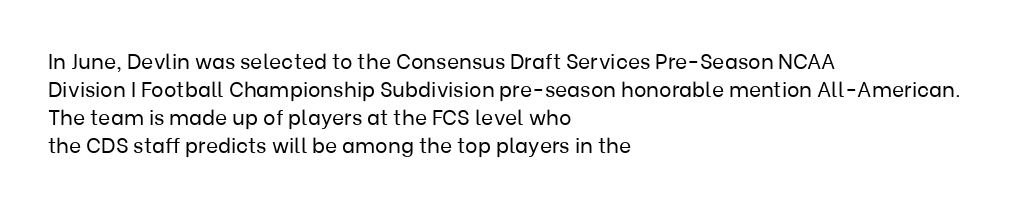
Visually the block forms a straight wall on the left and a jagged coastline on the right. Style check: upright. Bold? No — there's no thickening of the strokes. Notice how descenders clear the ascenders below comfortably — that's standard leading. Each word holds together tightly as a unit, with standard inter-letter gaps.
